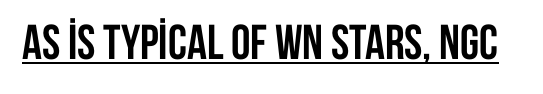
{"serif": "no", "italic": "no", "bold": "yes", "weight": "semibold", "width": "condensed", "stroke_contrast": "low", "x_height": "large", "monospaced": "no", "underline": "yes", "letter_spacing": "normal", "letter_spacing_em": 0.0, "glyph_px": 49}
